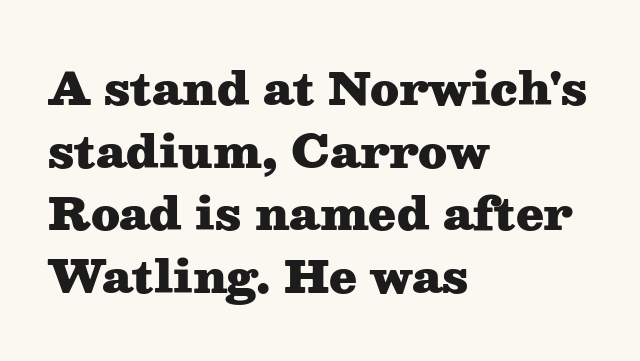
Notice how the stems are strictly vertical — no italics here. Letter spacing: default. Bare-footed words on every line. How heavy is the stroke? Heavy — this is a bold.
